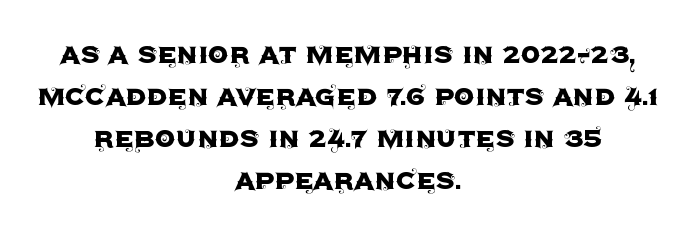
The image shows 33 px sans-serif type, upright; set centered, normal line spacing (1.27x), normal letter spacing, not underlined; a large x-height.
